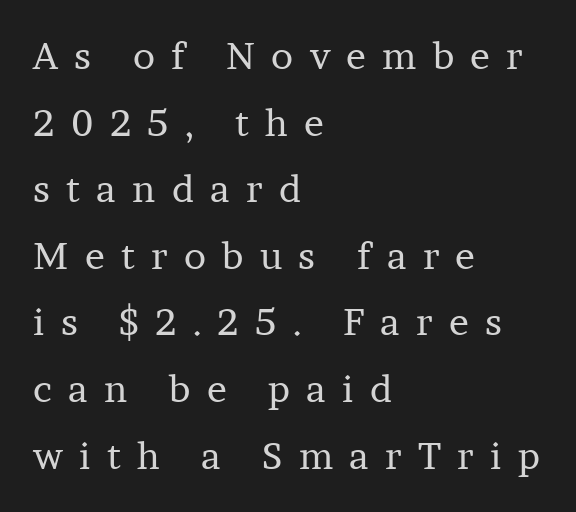
The image shows 37 px regular-weight serif type, upright; set left-aligned, line spacing 1.8x, unusually wide letter spacing (+0.44 em), not underlined; low stroke contrast and a medium x-height.
